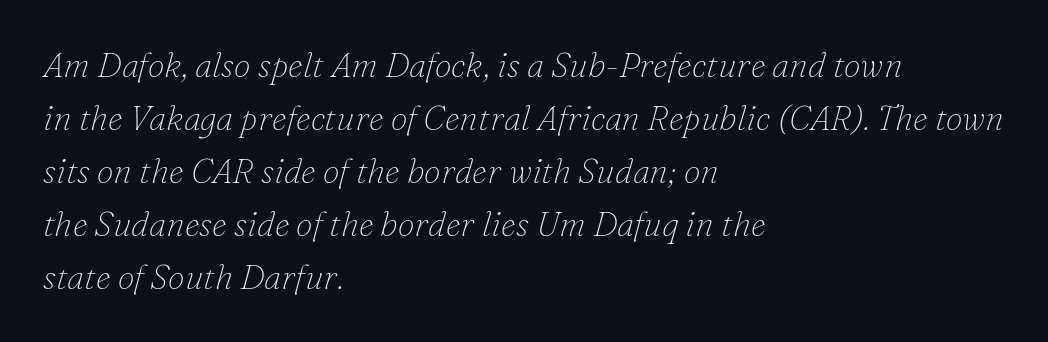
The image shows 34 px thin serif type, italic (leaning right); set left-aligned, normal line spacing (1.56x), normal letter spacing, not underlined; low stroke contrast and a small x-height.
